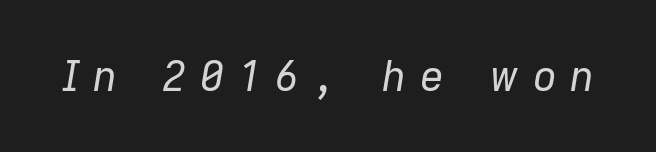
A typesetter would call this proportional, since set widths differ per character. Tracking here is generous; glyphs stand well apart from one another. The characters are drawn with everyday or finer stroke widths. Every character sits at an angle, as italics do. The space directly below the letters is spotless.
